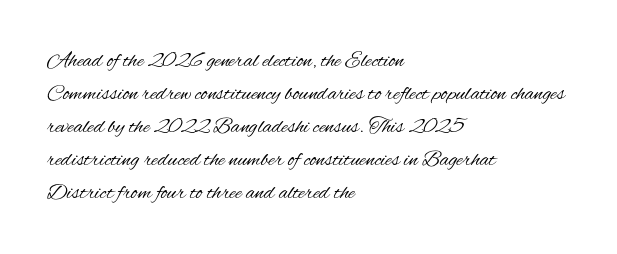
{"bold": "no", "underline": "no", "align": "left", "line_spacing": "normal", "line_spacing_ratio": 1.5, "letter_spacing": "normal", "letter_spacing_em": 0.0, "glyph_px": 22}
